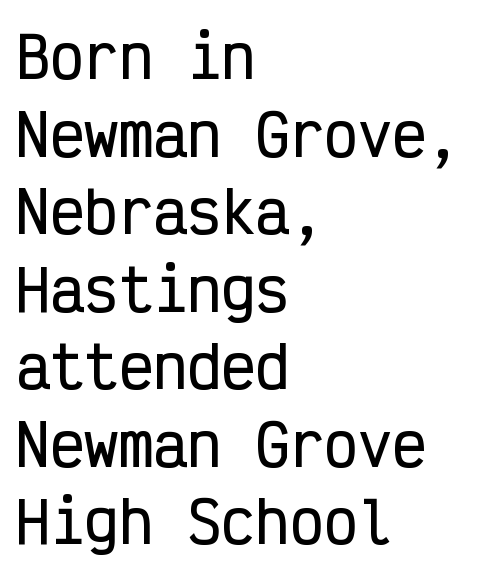
The image shows 57 px condensed sans-serif type, upright, monospaced; set left-aligned, normal line spacing (1.36x), normal letter spacing, not underlined; low stroke contrast and a medium x-height.
